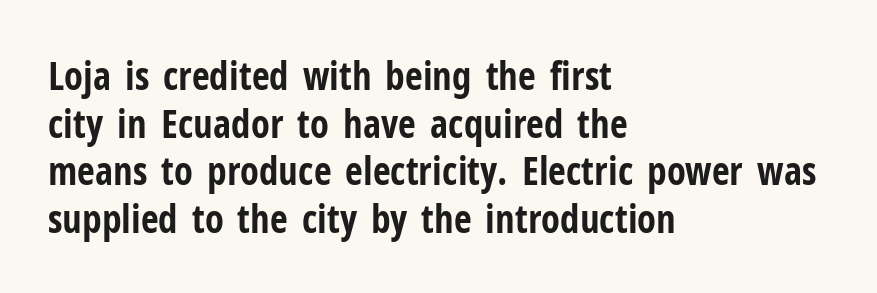
Q: Is the text bold? A: Yes.
Q: Is the text italic (slanted)? A: No, it is upright.
Q: Is the typeface a serif or a sans-serif typeface? A: Sans-serif.
Q: Is the text underlined? A: No.
Q: How is the paragraph aligned? A: Left-aligned.
Q: Is the spacing between letters normal or unusually wide? A: Normal.
Q: Width (condensed, normal, or wide)? A: Condensed.
Q: Stroke contrast? A: Low.
Q: x-height? A: Medium.
Q: Monospaced? A: No.
